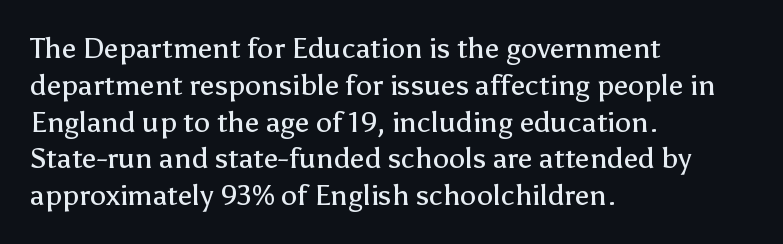
The image shows 29 px regular-weight sans-serif type, upright; set left-aligned, normal line spacing (1.27x), normal letter spacing, not underlined; low stroke contrast and a medium x-height.
